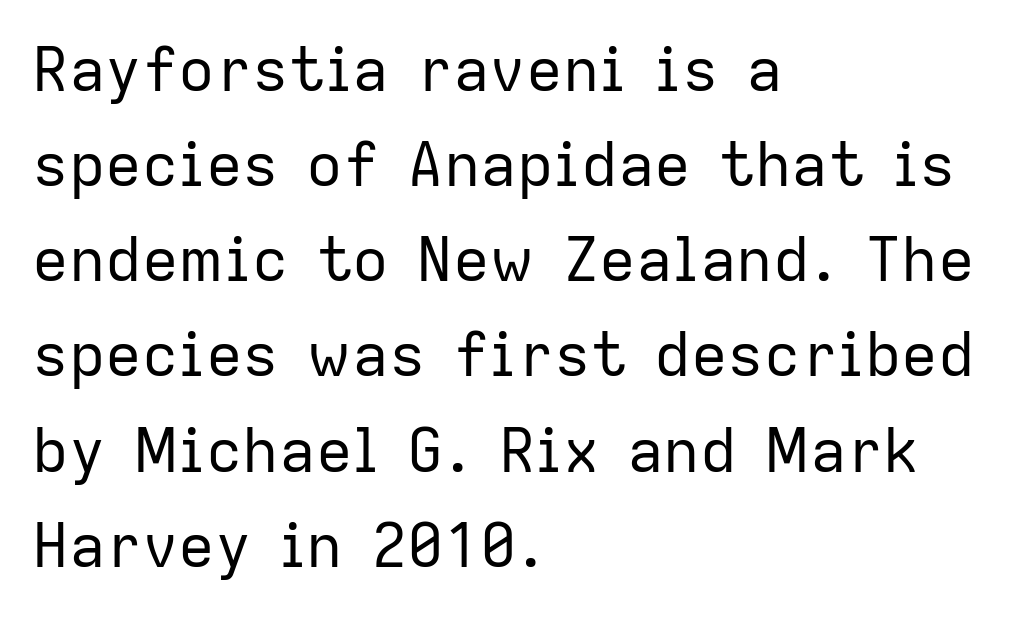
Weight: in the light-to-regular range. Only glyphs here, with clear space below each row. These lines keep a tight, regular rhythm from letter to letter. Each line starts at the same left margin while the right side varies. Here the designer chose a conventional face with non-uniform glyph widths.
